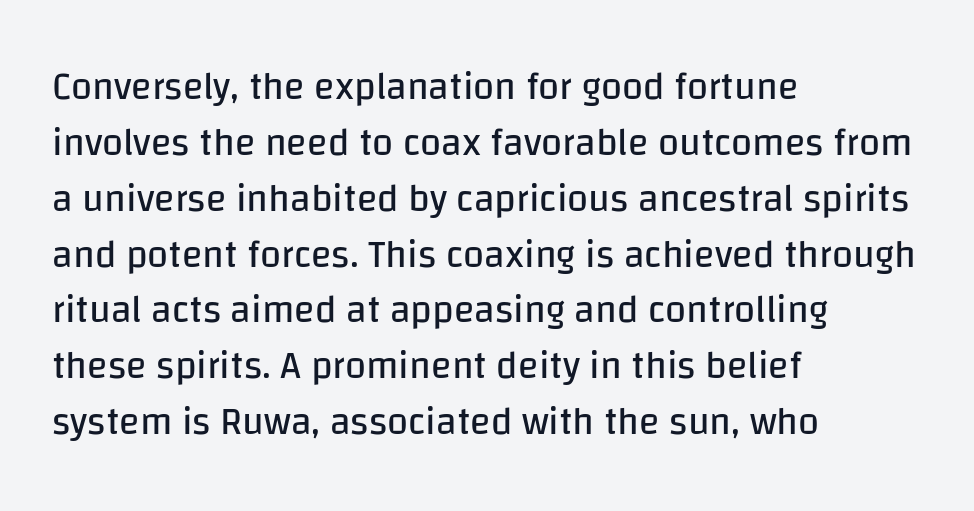
The image shows 38 px regular-weight sans-serif type, upright; set left-aligned, normal line spacing (1.47x), normal letter spacing, not underlined; low stroke contrast and a large x-height.
